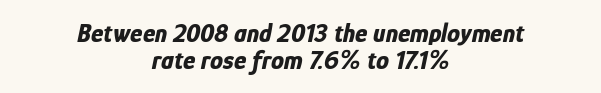
Q: Is the text bold? A: Yes.
Q: Is the text italic (slanted)? A: Yes, it leans right by about 12 degrees.
Q: Is the text underlined? A: No.
Q: How is the paragraph aligned? A: Centered.
Q: Is the spacing between letters normal or unusually wide? A: Normal.
Q: Is the spacing between lines tight, normal or loose? A: Tight.
